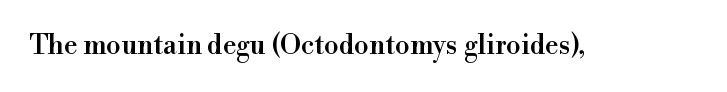
This rendering leaves character spacing at its baseline value. Has an underline been added? It has not. No italicization has been applied; the sample stays upright.
